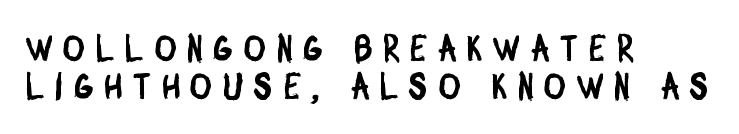
Reading down the block, your eye returns to a fixed left position each line. Students, note that the glyphs here are deliberately spaced far apart. A bare baseline throughout the passage. Tightly led — the rows are bunched. The face used here is a sans, in the tradition of grotesques and geometrics. Think of a printed novel: that variable character pitch is what you see here.
